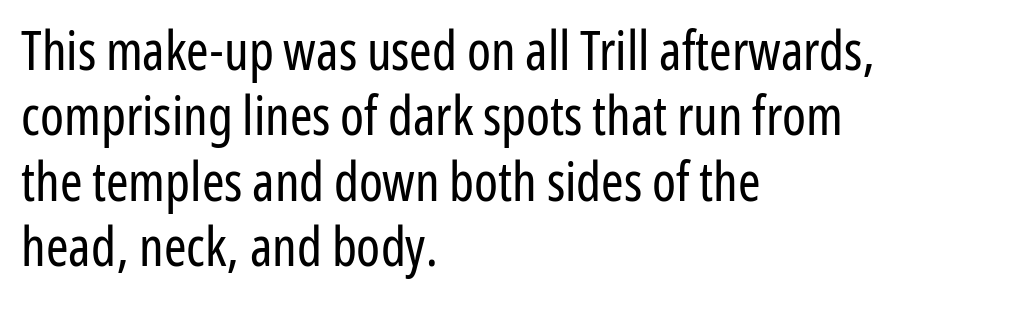
The image shows 54 px regular-weight, condensed sans-serif type, upright; set left-aligned, line spacing 1.21x, normal letter spacing, not underlined; low stroke contrast and a medium x-height.
